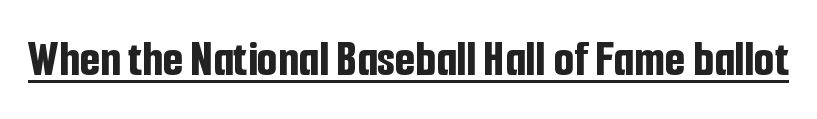
The image shows 52 px bold, condensed sans-serif type, upright; set normal letter spacing, underlined; low stroke contrast and a medium x-height.
